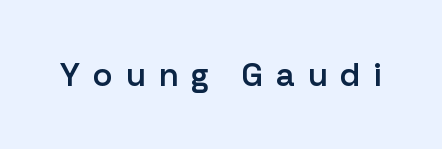
The image shows 33 px semibold sans-serif type, upright; set unusually wide letter spacing (+0.4 em), not underlined; low stroke contrast and a medium x-height.
